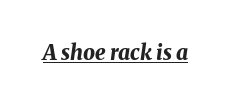
The image shows 21 px bold type, italic (leaning right); set normal letter spacing, underlined.
